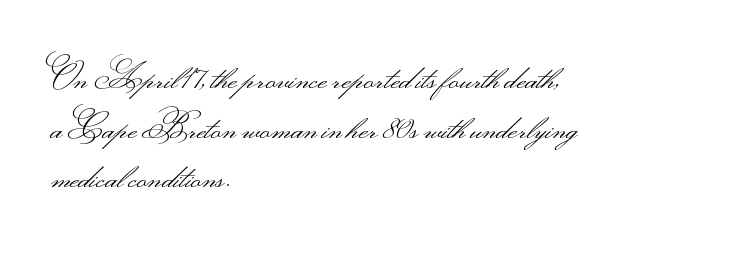
Q: Is the text bold? A: No.
Q: Is the text italic (slanted)? A: Yes.
Q: Is the typeface a serif or a sans-serif typeface? A: Sans-serif.
Q: Is the text underlined? A: No.
Q: How is the paragraph aligned? A: Left-aligned.
Q: Is the spacing between letters normal or unusually wide? A: Normal.
Q: Is the spacing between lines tight, normal or loose? A: Normal.
Q: Width (condensed, normal, or wide)? A: Wide.
Q: Stroke contrast? A: Medium.
Q: Monospaced? A: No.
